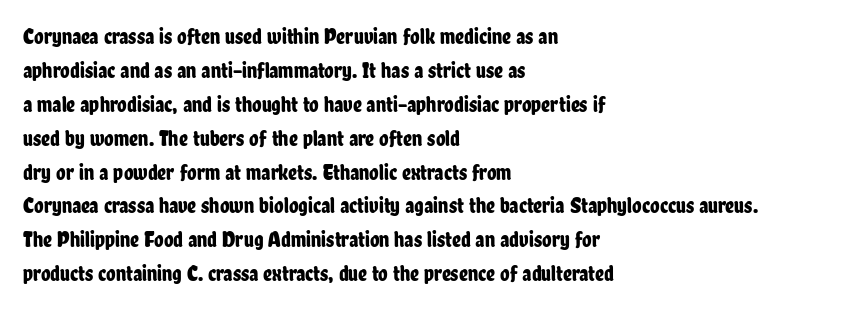
Q: Is the text italic (slanted)? A: No, it is upright.
Q: Is the text underlined? A: No.
Q: How is the paragraph aligned? A: Left-aligned.
Q: Is the spacing between letters normal or unusually wide? A: Normal.
Q: Is the spacing between lines tight, normal or loose? A: Normal.
